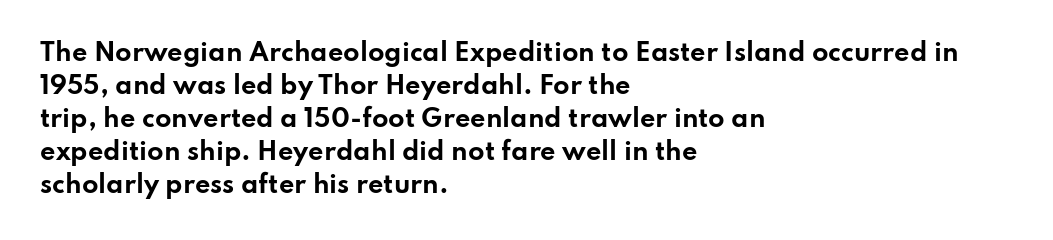
Q: Is the text bold? A: Yes.
Q: Is the text italic (slanted)? A: No, it is upright.
Q: Is the text underlined? A: No.
Q: How is the paragraph aligned? A: Left-aligned.
Q: Is the spacing between letters normal or unusually wide? A: Normal.
Q: Is the spacing between lines tight, normal or loose? A: Normal.
